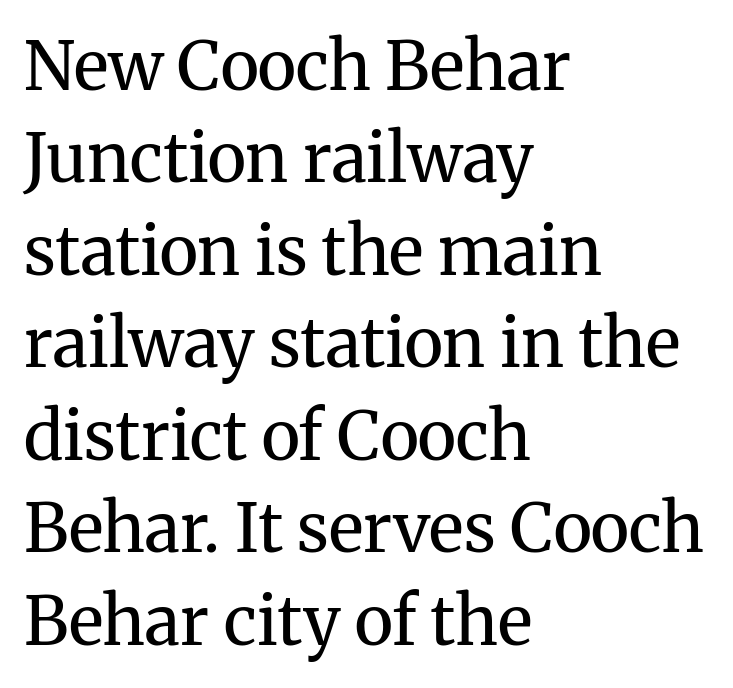
Leading: standard. Compared with a typical body face, this is equally light or lighter still. Only glyphs here, with clear space below each row. Each letter keeps its own natural width here, so spacing adapts to shape. Characters follow at the spacing the type designer built in.
